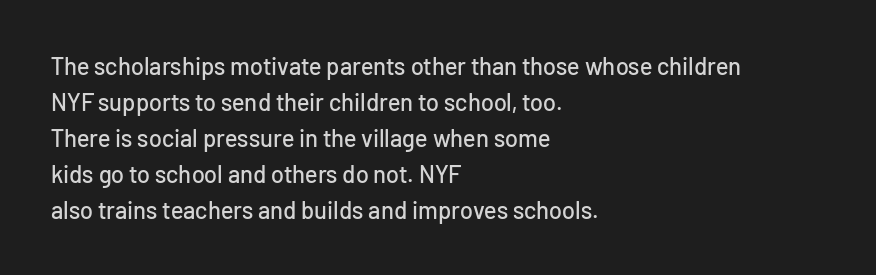
You can tell it's not italic because the verticals are truly vertical. Whoever set this chose a conventional vertical rhythm. The line texture is even and compact thanks to regular tracking. Each row of text sits above clean, open space.
